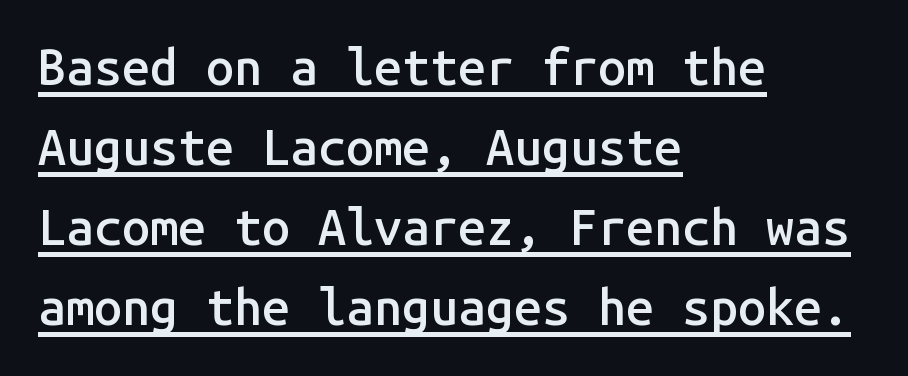
Q: Is the text bold? A: Semi-bold.
Q: Is the text italic (slanted)? A: No, it is upright.
Q: Is the typeface a serif or a sans-serif typeface? A: Sans-serif.
Q: Is the text underlined? A: Yes.
Q: How is the paragraph aligned? A: Left-aligned.
Q: Is the spacing between letters normal or unusually wide? A: Normal.
Q: Is the spacing between lines tight, normal or loose? A: Normal.
Q: Width (condensed, normal, or wide)? A: Normal.
Q: Stroke contrast? A: Low.
Q: x-height? A: Medium.
Q: Monospaced? A: Yes.
